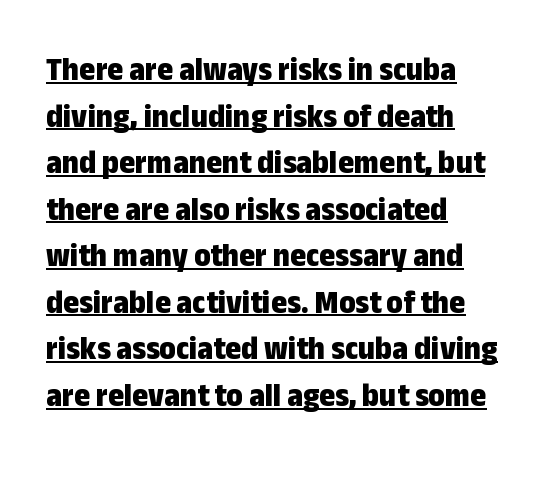
{"serif": "no", "italic": "no", "bold": "yes", "weight": "bold", "width": "condensed", "stroke_contrast": "low", "x_height": "medium", "monospaced": "no", "underline": "yes", "align": "left", "line_spacing": "normal", "line_spacing_ratio": 1.37, "letter_spacing": "normal", "letter_spacing_em": 0.0, "glyph_px": 34}
